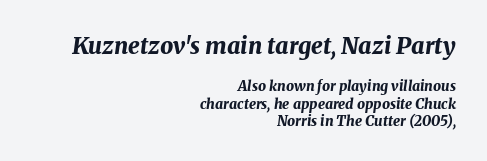
Q: Is the text bold? A: Yes.
Q: Is the text italic (slanted)? A: Yes, it leans right by about 8 degrees.
Q: Is the text underlined? A: No.
Q: How is the paragraph aligned? A: Right-aligned.
Q: Is the spacing between letters normal or unusually wide? A: Normal.
Q: Which block of text is set in a larger size, the first (top) or the second (bottom)? A: The first (top) one.
